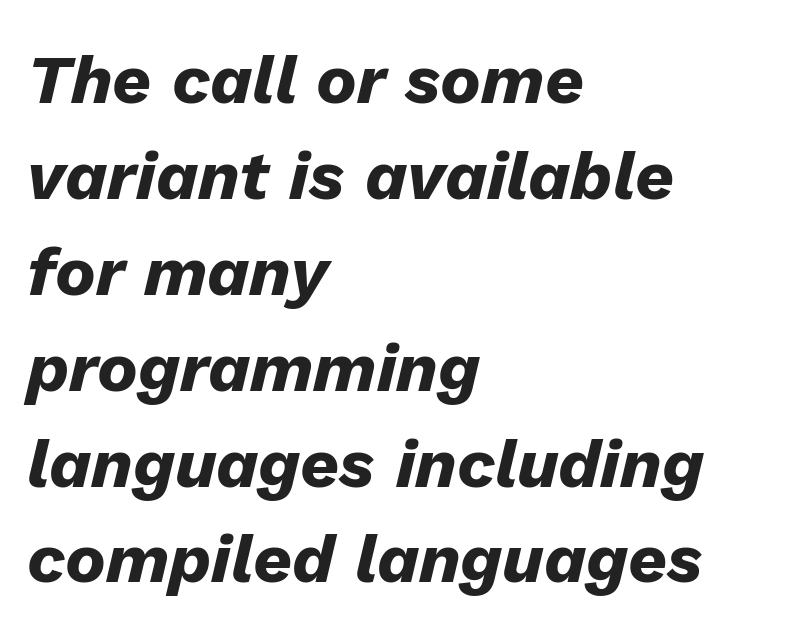
The image shows 68 px heavy type, italic (leaning right); set left-aligned, normal line spacing (1.41x), normal letter spacing, not underlined; low stroke contrast and a medium x-height.
